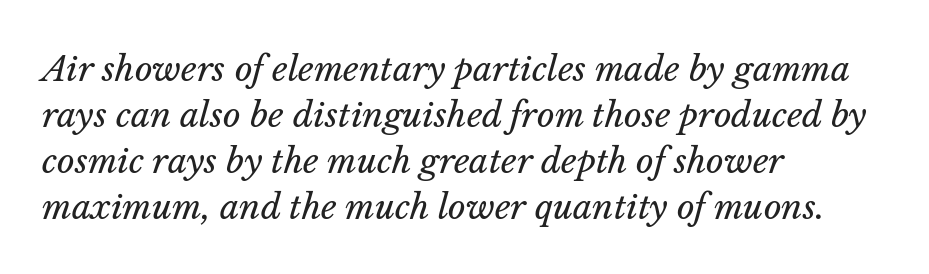
The image shows 34 px regular-weight type, italic (leaning right); set left-aligned, normal line spacing (1.35x), normal letter spacing, not underlined; low stroke contrast and a medium x-height.
